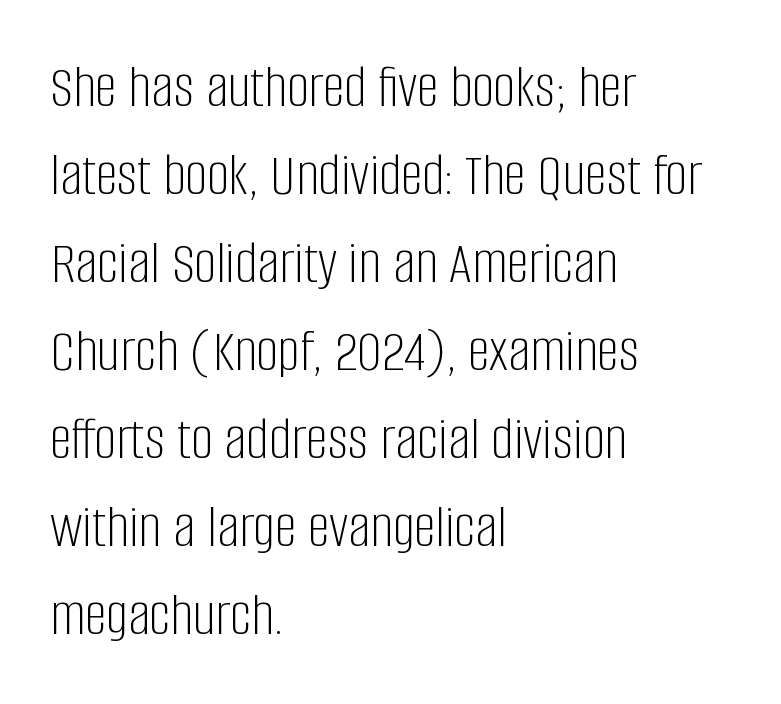
The image shows 62 px light, condensed sans-serif type, upright; set left-aligned, normal line spacing (1.42x), normal letter spacing, not underlined; low stroke contrast and a large x-height.
